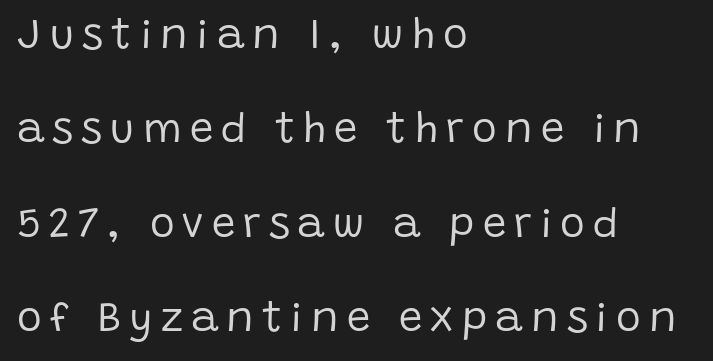
These lines stack with their left ends in a neat column. Every character sits straight up, as roman type does. Vertical spacing — loose. Heft: none added — not bold. Note the varied advance widths — an 'i' is clearly narrower than an 'm'. Observe the absence of serifs on each vertical stroke in this sample.
